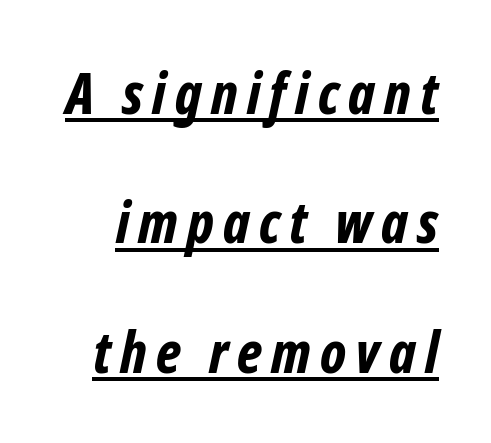
Q: Is the text bold? A: Yes.
Q: Is the text italic (slanted)? A: Yes, it leans right by about 12 degrees.
Q: Is the text underlined? A: Yes.
Q: Is the spacing between lines tight, normal or loose? A: Loose.
Q: Width (condensed, normal, or wide)? A: Condensed.
Q: Stroke contrast? A: Low.
Q: x-height? A: Medium.
Q: Monospaced? A: No.
